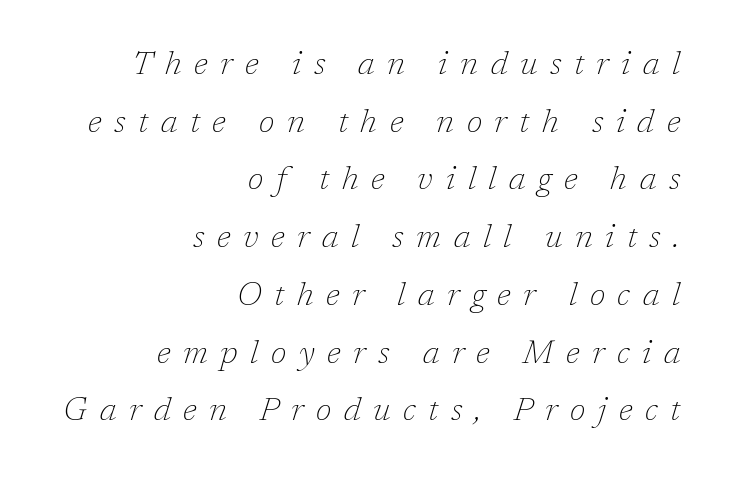
The image shows 33 px thin serif type, italic (leaning right); set right-aligned, line spacing 1.75x, unusually wide letter spacing (+0.38 em), not underlined; low stroke contrast and a medium x-height.
